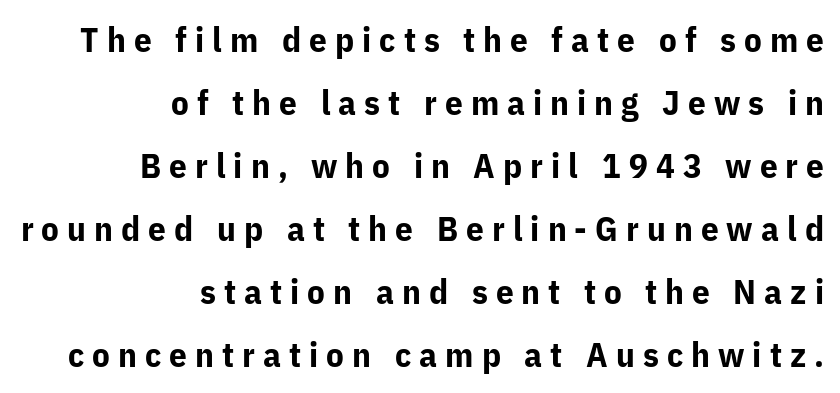
Q: Is the text bold? A: Yes.
Q: Is the text italic (slanted)? A: No, it is upright.
Q: Is the typeface a serif or a sans-serif typeface? A: Sans-serif.
Q: Is the text underlined? A: No.
Q: How is the paragraph aligned? A: Right-aligned.
Q: Is the spacing between letters normal or unusually wide? A: Unusually wide.
Q: Width (condensed, normal, or wide)? A: Normal.
Q: Stroke contrast? A: Low.
Q: x-height? A: Medium.
Q: Monospaced? A: No.
